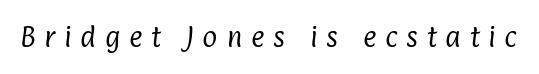
The image shows 23 px text type; set unusually wide letter spacing (+0.38 em), not underlined.
